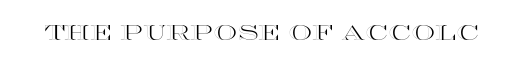
Q: Is the text italic (slanted)? A: No, it is upright.
Q: Is the text underlined? A: No.
Q: Is the spacing between letters normal or unusually wide? A: Normal.
